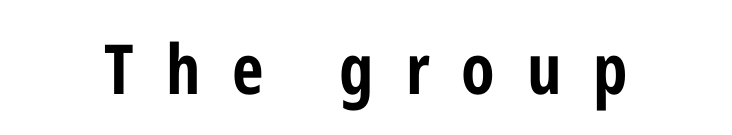
The image shows 69 px bold, condensed sans-serif type, upright; set unusually wide letter spacing (+0.46 em), not underlined; low stroke contrast and a medium x-height.
